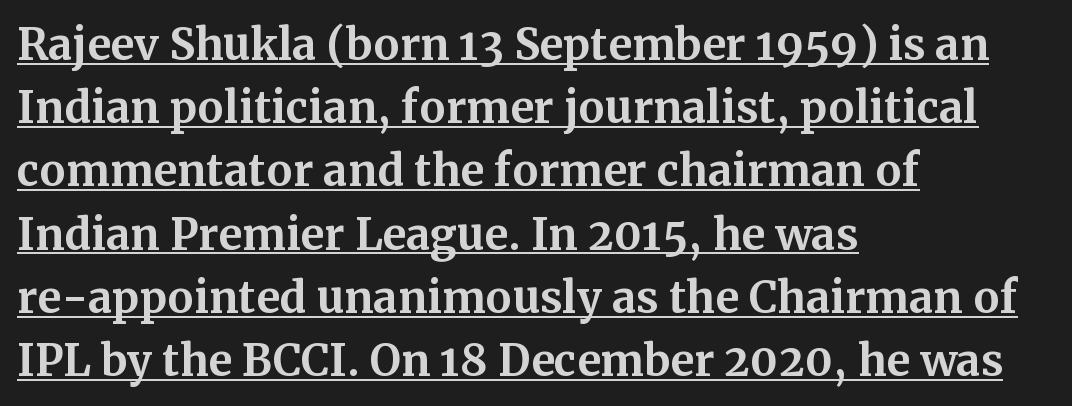
{"serif": "yes", "italic": "no", "bold": "yes", "weight": "bold", "width": "normal", "stroke_contrast": "medium", "x_height": "medium", "monospaced": "no", "underline": "yes", "align": "left", "line_spacing": "normal", "line_spacing_ratio": 1.47, "letter_spacing": "normal", "letter_spacing_em": 0.0, "glyph_px": 43}
